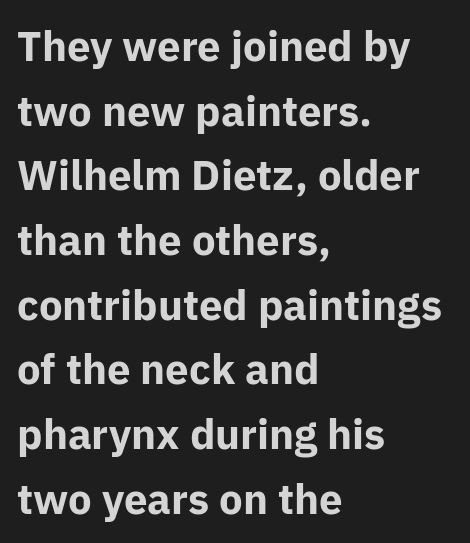
{"serif": "no", "italic": "no", "bold": "yes", "weight": "bold", "width": "normal", "stroke_contrast": "low", "x_height": "medium", "monospaced": "no", "underline": "no", "align": "left", "line_spacing": "normal", "line_spacing_ratio": 1.54, "letter_spacing": "normal", "letter_spacing_em": 0.0, "glyph_px": 42}
